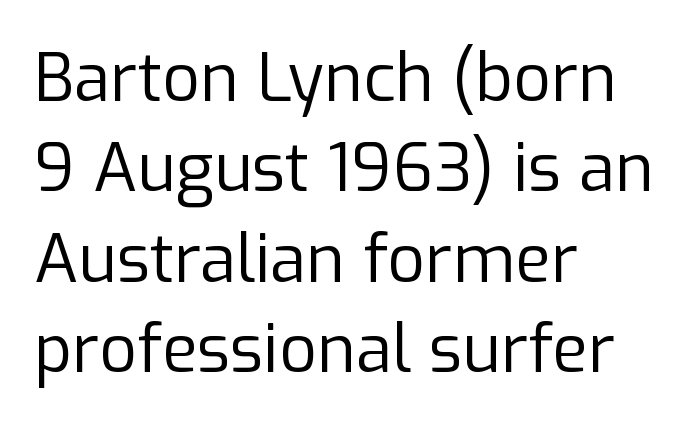
{"serif": "no", "italic": "no", "bold": "no", "weight": "regular", "width": "normal", "stroke_contrast": "low", "x_height": "medium", "monospaced": "no", "underline": "no", "align": "left", "line_spacing": "normal", "line_spacing_ratio": 1.37, "letter_spacing": "normal", "letter_spacing_em": 0.0, "glyph_px": 66}
